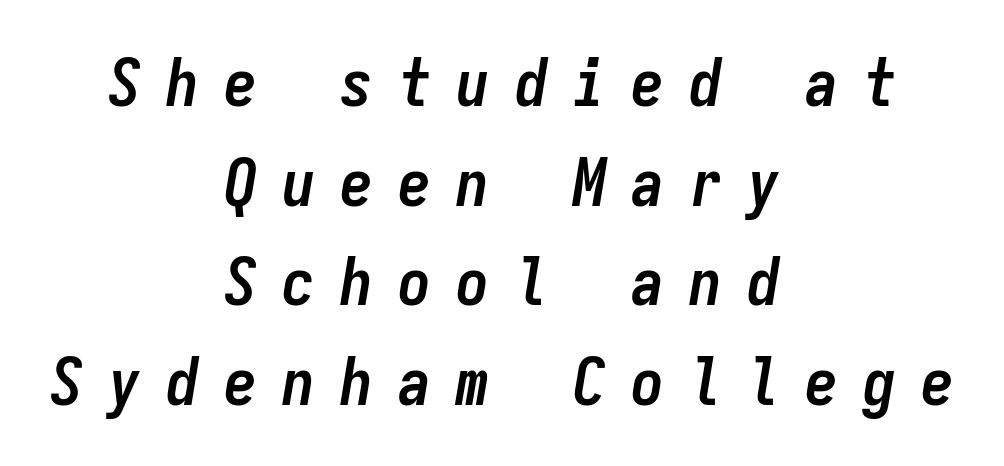
The image shows 66 px semibold, condensed type, italic (leaning right), monospaced; set centered, normal line spacing (1.51x), unusually wide letter spacing (+0.38 em), not underlined; low stroke contrast and a medium x-height.
